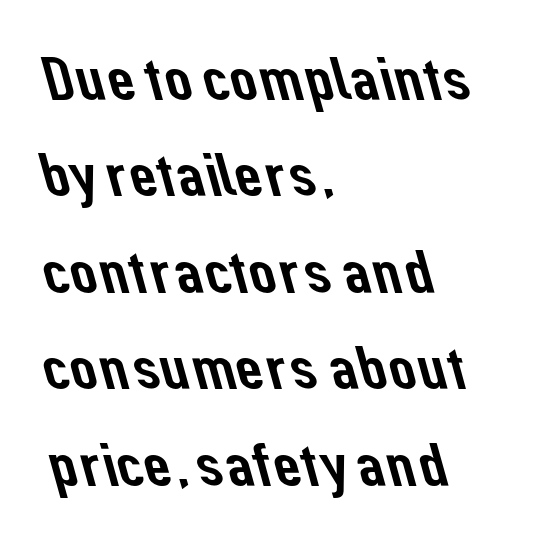
Q: Is the typeface a serif or a sans-serif typeface? A: Sans-serif.
Q: Is the text underlined? A: No.
Q: How is the paragraph aligned? A: Left-aligned.
Q: Is the spacing between letters normal or unusually wide? A: Normal.
Q: Is the spacing between lines tight, normal or loose? A: Normal.
Q: Width (condensed, normal, or wide)? A: Normal.
Q: Stroke contrast? A: Low.
Q: x-height? A: Medium.
Q: Monospaced? A: No.
